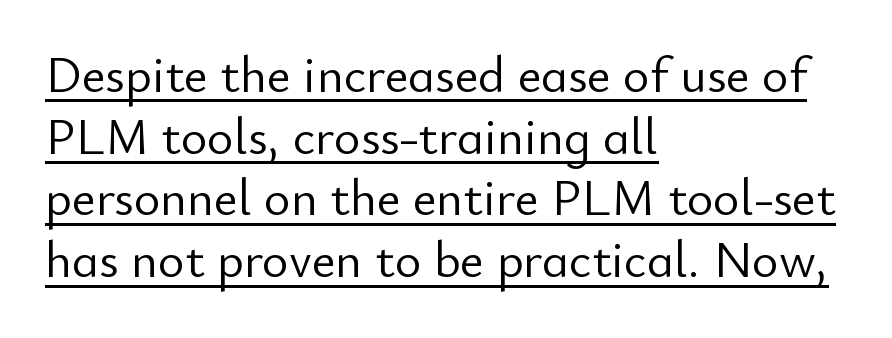
{"serif": "no", "italic": "no", "bold": "no", "weight": "light", "width": "normal", "stroke_contrast": "low", "x_height": "small", "monospaced": "no", "underline": "yes", "align": "left", "line_spacing_ratio": 1.21, "letter_spacing": "normal", "letter_spacing_em": 0.0, "glyph_px": 51}
